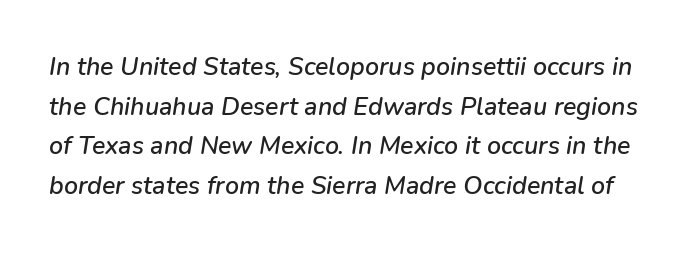
{"italic": "yes", "lean": "right", "slant_degrees": 9, "underline": "no", "line_spacing": "normal", "line_spacing_ratio": 1.59, "letter_spacing": "normal", "letter_spacing_em": 0.0, "glyph_px": 25}
